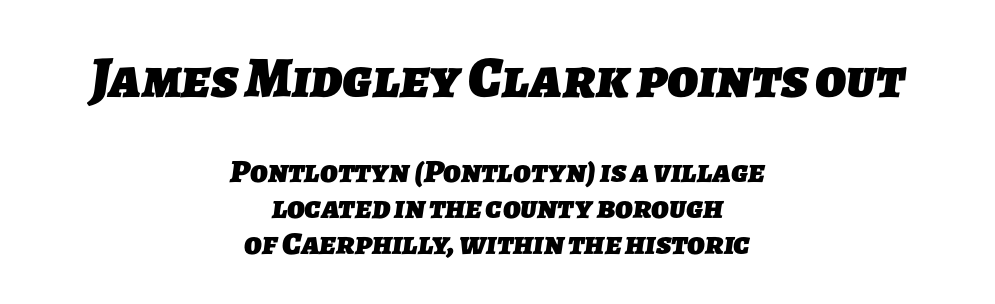
Q: Is the text bold? A: Yes.
Q: Is the typeface a serif or a sans-serif typeface? A: Sans-serif.
Q: Is the text underlined? A: No.
Q: How is the paragraph aligned? A: Centered.
Q: Is the spacing between letters normal or unusually wide? A: Normal.
Q: Is the spacing between lines tight, normal or loose? A: Tight.
Q: Which block of text is set in a larger size, the first (top) or the second (bottom)? A: The first (top) one.
Q: Width (condensed, normal, or wide)? A: Normal.
Q: Stroke contrast? A: Low.
Q: x-height? A: Medium.
Q: Monospaced? A: No.
